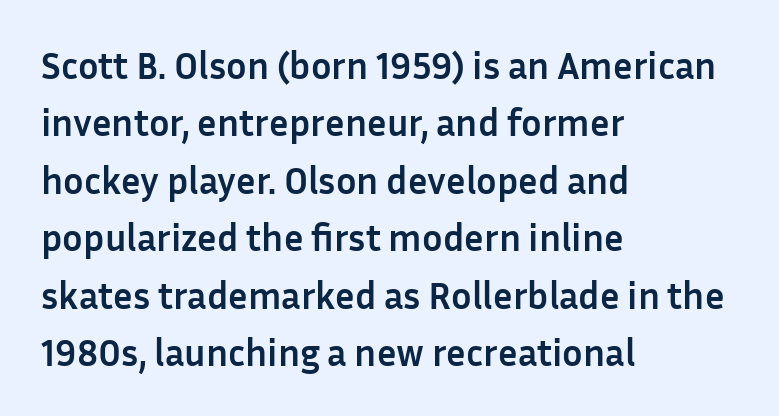
In terms of letterspacing, this is plain default setting. I'd call this a sans setting — the letters go barefoot. These lines are set flush left with a ragged right edge. Descender tails drop into unmarked territory. The sample has been set heavy, in full bold. Here the designer chose a conventional face with non-uniform glyph widths.
